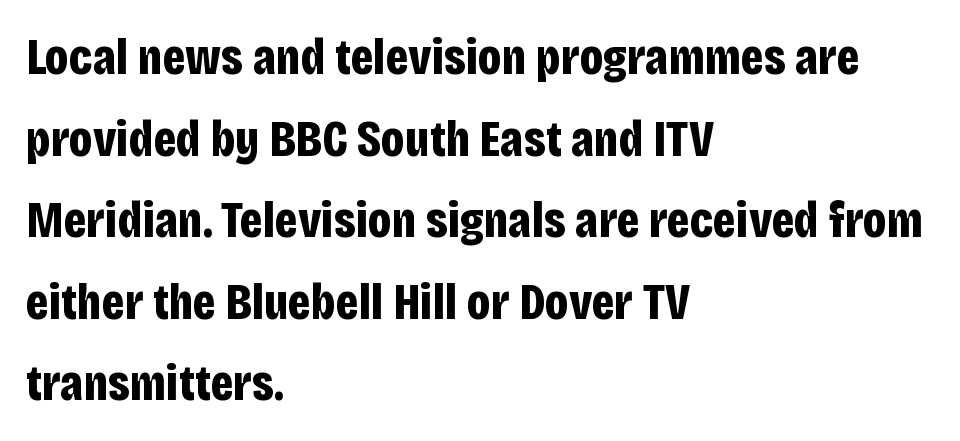
{"serif": "no", "italic": "no", "bold": "yes", "weight": "bold", "width": "condensed", "stroke_contrast": "low", "x_height": "large", "monospaced": "no", "underline": "no", "align": "left", "line_spacing": "normal", "line_spacing_ratio": 1.6, "letter_spacing": "normal", "letter_spacing_em": 0.0, "glyph_px": 51}
